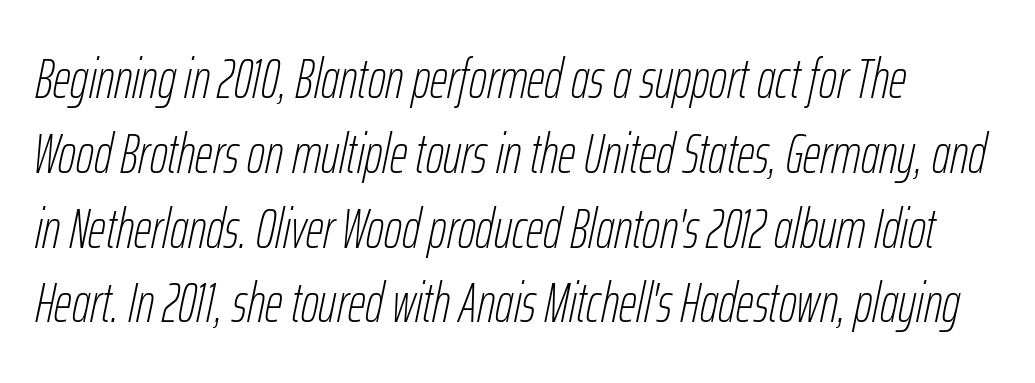
{"italic": "yes", "lean": "right", "slant_degrees": 12, "bold": "no", "weight": "thin", "width": "condensed", "stroke_contrast": "low", "x_height": "medium", "monospaced": "no", "underline": "no", "line_spacing": "normal", "line_spacing_ratio": 1.36, "letter_spacing": "normal", "letter_spacing_em": 0.0, "glyph_px": 55}
